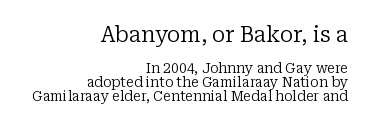
{"italic": "no", "bold": "no", "underline": "no", "align": "right", "line_spacing": "tight", "line_spacing_ratio": 0.99, "letter_spacing": "normal", "letter_spacing_em": 0.0, "larger_block": "first", "size_ratio": 1.57, "glyph_px": 22}
